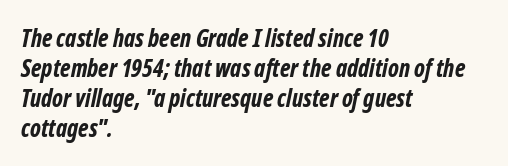
The image shows 24 px bold type; set left-aligned, normal line spacing (1.25x), normal letter spacing, not underlined.
